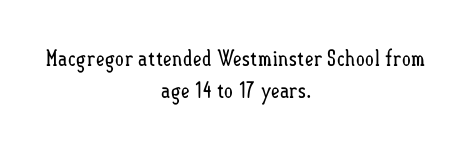
The image shows 22 px text type, upright; set centered, normal line spacing (1.44x), normal letter spacing, not underlined.
